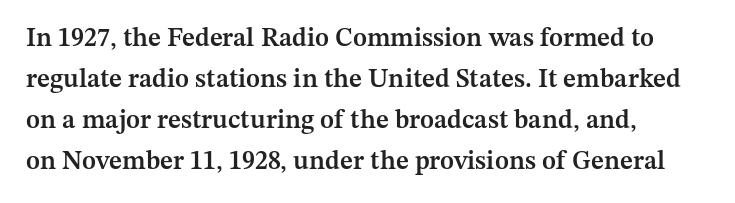
The image shows 26 px text type, upright; set left-aligned, normal line spacing (1.58x), normal letter spacing, not underlined.
